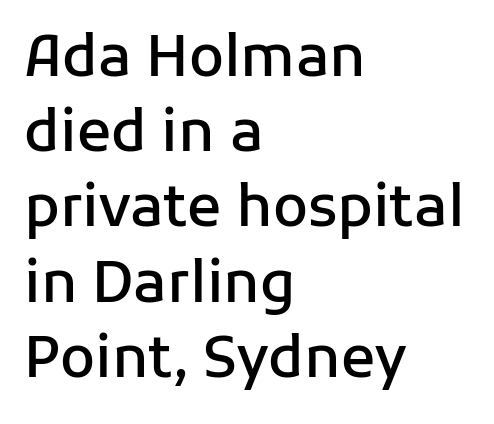
Q: Is the text bold? A: Semi-bold.
Q: Is the text italic (slanted)? A: No, it is upright.
Q: Is the typeface a serif or a sans-serif typeface? A: Sans-serif.
Q: Is the text underlined? A: No.
Q: How is the paragraph aligned? A: Left-aligned.
Q: Is the spacing between letters normal or unusually wide? A: Normal.
Q: Is the spacing between lines tight, normal or loose? A: Normal.
Q: Width (condensed, normal, or wide)? A: Normal.
Q: Stroke contrast? A: Low.
Q: x-height? A: Medium.
Q: Monospaced? A: No.
